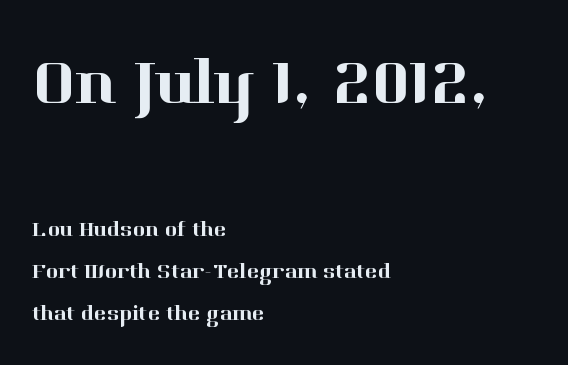
Q: Is the text italic (slanted)? A: No, it is upright.
Q: Is the typeface a serif or a sans-serif typeface? A: Serif.
Q: Is the text underlined? A: No.
Q: How is the paragraph aligned? A: Left-aligned.
Q: Is the spacing between letters normal or unusually wide? A: Normal.
Q: Is the spacing between lines tight, normal or loose? A: Loose.
Q: Which block of text is set in a larger size, the first (top) or the second (bottom)? A: The first (top) one.
Q: Width (condensed, normal, or wide)? A: Normal.
Q: Stroke contrast? A: High.
Q: x-height? A: Medium.
Q: Monospaced? A: No.
